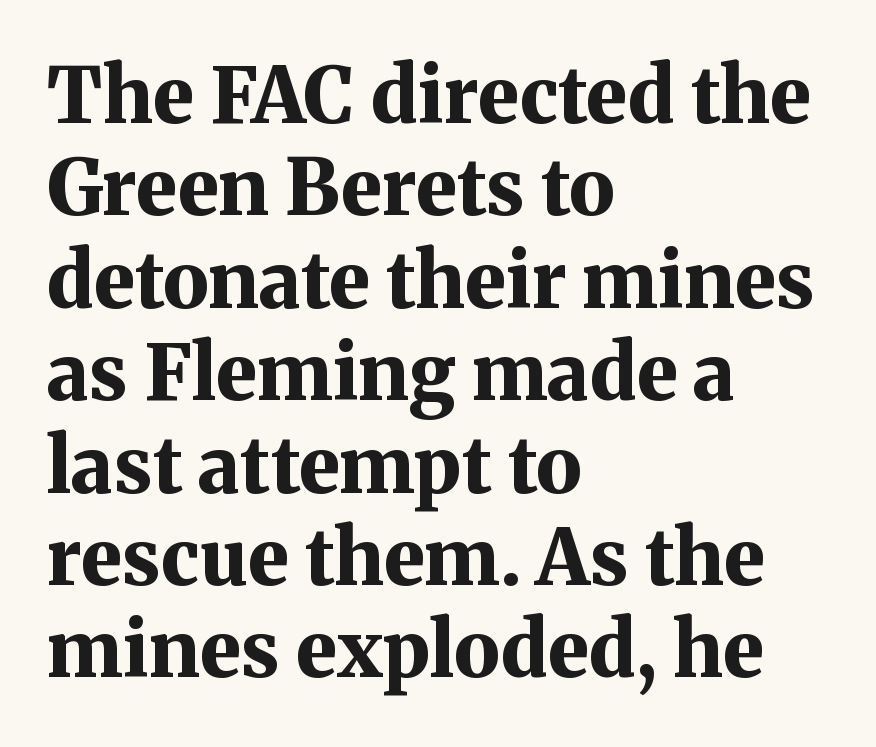
The image shows 77 px bold serif type, upright; set left-aligned, line spacing 1.2x, normal letter spacing, not underlined; medium stroke contrast and a medium x-height.
